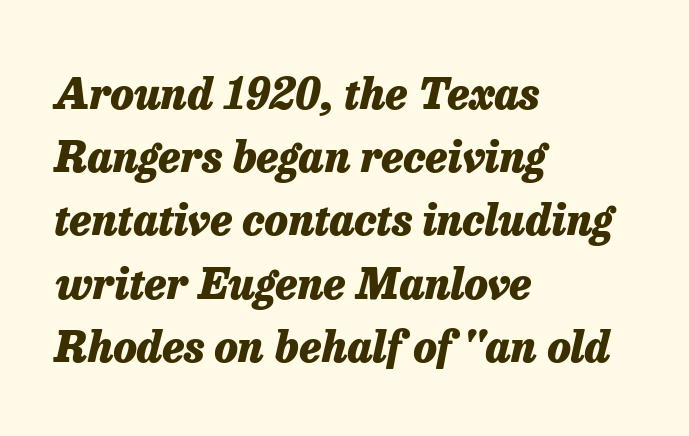
Q: Is the text bold? A: Yes.
Q: Is the text italic (slanted)? A: Yes, it leans right by about 13 degrees.
Q: Is the text underlined? A: No.
Q: How is the paragraph aligned? A: Left-aligned.
Q: Is the spacing between letters normal or unusually wide? A: Normal.
Q: Is the spacing between lines tight, normal or loose? A: Normal.
Q: Width (condensed, normal, or wide)? A: Normal.
Q: Stroke contrast? A: Low.
Q: x-height? A: Medium.
Q: Monospaced? A: No.
